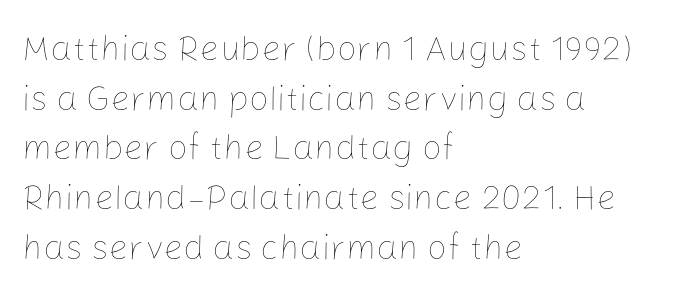
{"italic": "no", "bold": "no", "weight": "thin", "width": "normal", "stroke_contrast": "low", "x_height": "medium", "monospaced": "no", "underline": "no", "align": "left", "line_spacing": "normal", "line_spacing_ratio": 1.42, "letter_spacing": "normal", "letter_spacing_em": 0.0, "glyph_px": 35}
